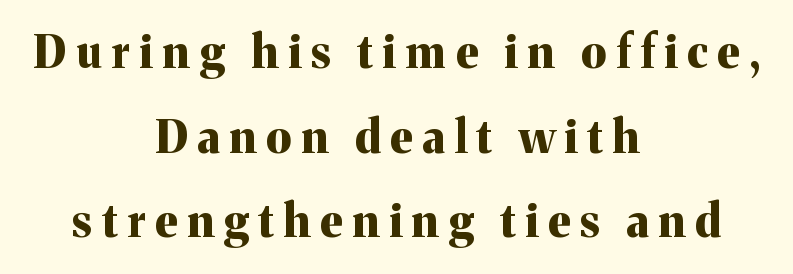
Tall strokes in this sample are plumb rather than angled. Honestly, there is no underline to notice here at all. Compared with typical body copy, the letter spacing here is much looser. The typeface chosen for these lines features serifs. Weight: bold.
